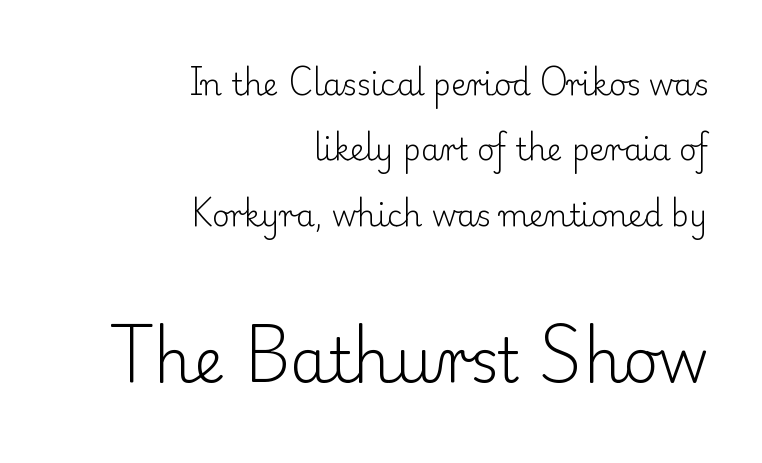
{"italic": "no", "bold": "no", "weight": "light", "width": "normal", "stroke_contrast": "low", "x_height": "small", "monospaced": "no", "underline": "no", "align": "right", "line_spacing": "loose", "line_spacing_ratio": 2.18, "letter_spacing": "normal", "letter_spacing_em": 0.0, "larger_block": "second", "size_ratio": 2.03, "glyph_px": 61}
